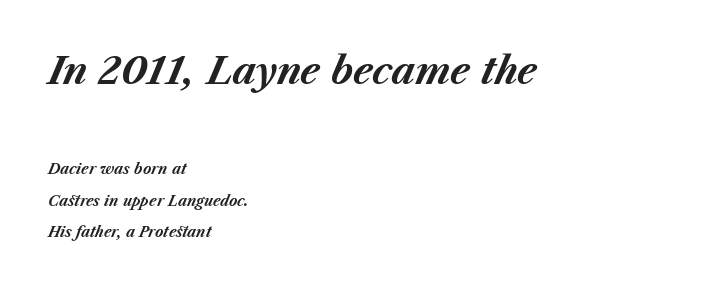
The image shows 37 px bold type, italic (leaning right); set left-aligned, loose line spacing (2.24x), normal letter spacing, not underlined; the first (top) block is 2.64x larger; medium stroke contrast and a medium x-height.
